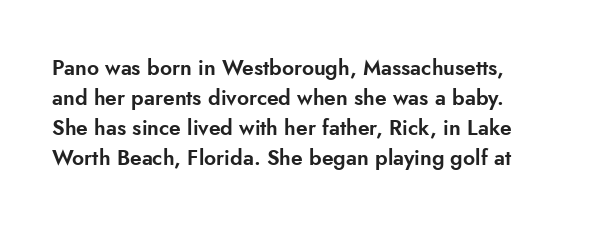
Rows of type keep a routine distance in the vertical direction. Ascenders rise straight up at ninety degrees. Tracking here is standard; glyphs follow each other at the usual distance. Rule under the text: the space is simply empty.
